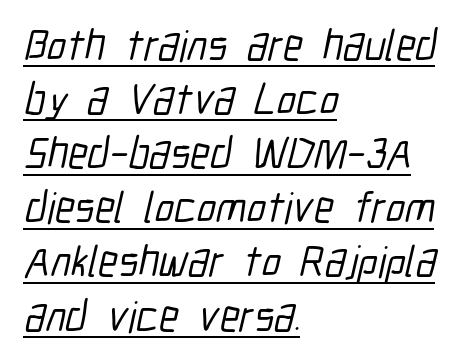
You can tell from the bare stems that sans-serif type was used. The type is set solid horizontally, with unmodified tracking. The ragged edge is on the right, which tells us the setting is flush left. These lines are rendered in a variable-pitch font. Each line of the rendering has a horizontal stroke beneath the glyphs.
